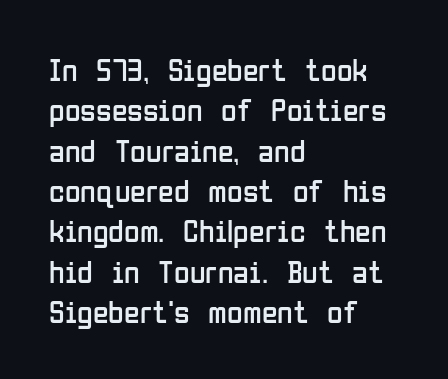
Q: Is the text bold? A: No.
Q: Is the text italic (slanted)? A: No, it is upright.
Q: Is the typeface a serif or a sans-serif typeface? A: Sans-serif.
Q: Is the text underlined? A: No.
Q: How is the paragraph aligned? A: Left-aligned.
Q: Is the spacing between letters normal or unusually wide? A: Normal.
Q: Is the spacing between lines tight, normal or loose? A: Normal.
Q: Width (condensed, normal, or wide)? A: Condensed.
Q: Stroke contrast? A: Low.
Q: x-height? A: Medium.
Q: Monospaced? A: No.
